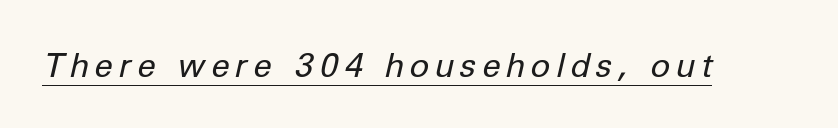
Looking at the ascenders, they clearly lean. Bold? No — there's no thickening of the strokes. A rule runs beneath these lines of type. Short note: letters widely spaced. Note the varied advance widths — an 'i' is clearly narrower than an 'm'.
